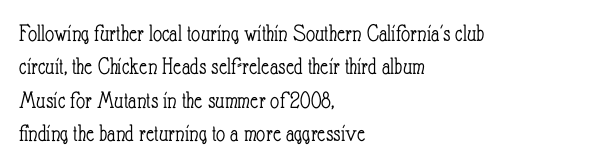
The image shows 25 px text type, upright; set left-aligned, normal line spacing (1.34x), normal letter spacing, not underlined.
